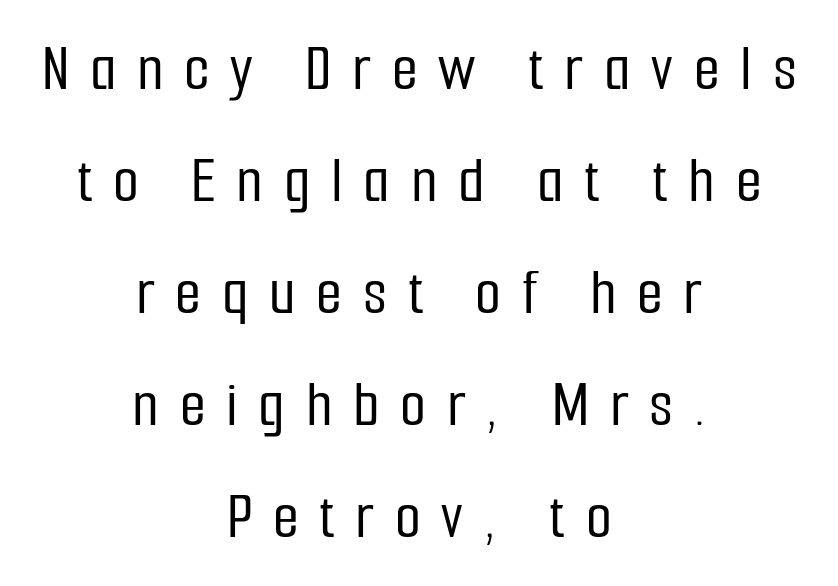
{"serif": "no", "italic": "no", "width": "condensed", "stroke_contrast": "low", "x_height": "medium", "monospaced": "no", "underline": "no", "align": "center", "line_spacing": "normal", "line_spacing_ratio": 1.67, "letter_spacing": "wide", "letter_spacing_em": 0.31, "glyph_px": 67}
